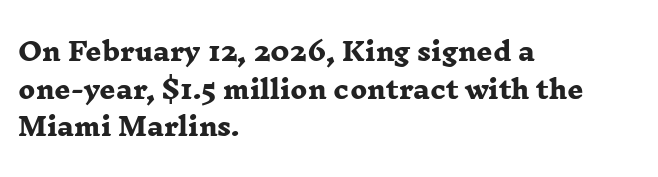
{"bold": "yes", "underline": "no", "align": "left", "line_spacing": "normal", "line_spacing_ratio": 1.51, "letter_spacing": "normal", "letter_spacing_em": 0.0, "glyph_px": 25}
